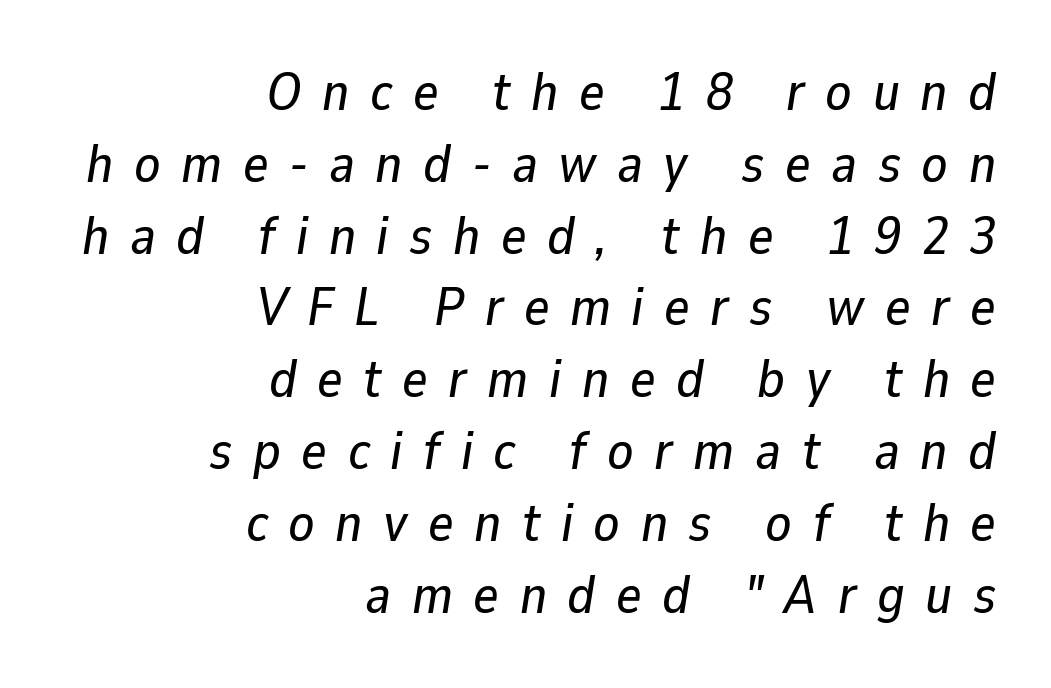
{"italic": "yes", "lean": "right", "slant_degrees": 9, "width": "normal", "stroke_contrast": "low", "x_height": "medium", "monospaced": "no", "underline": "no", "align": "right", "line_spacing": "normal", "line_spacing_ratio": 1.33, "letter_spacing": "wide", "letter_spacing_em": 0.38, "glyph_px": 54}
